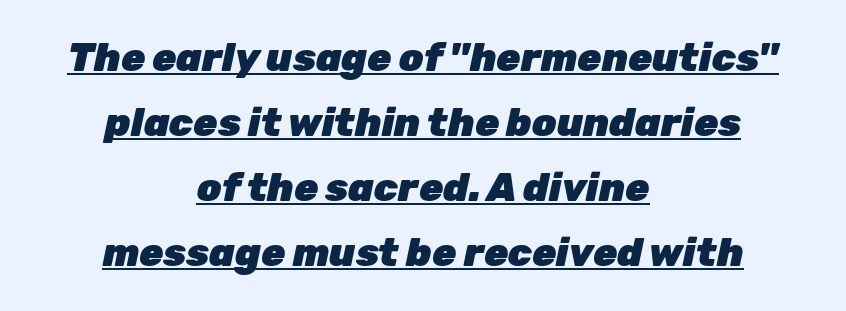
Q: Is the text bold? A: Yes.
Q: Is the text italic (slanted)? A: Yes, it leans right by about 12 degrees.
Q: Is the text underlined? A: Yes.
Q: How is the paragraph aligned? A: Centered.
Q: Is the spacing between letters normal or unusually wide? A: Normal.
Q: Is the spacing between lines tight, normal or loose? A: Normal.
Q: Width (condensed, normal, or wide)? A: Normal.
Q: Stroke contrast? A: Low.
Q: x-height? A: Medium.
Q: Monospaced? A: No.
